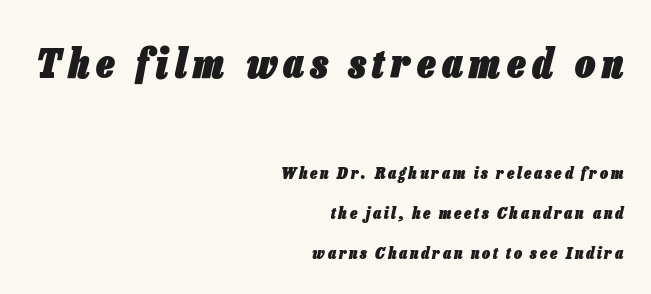
{"italic": "yes", "lean": "right", "slant_degrees": 13, "bold": "yes", "weight": "heavy", "width": "condensed", "stroke_contrast": "low", "x_height": "medium", "monospaced": "no", "underline": "no", "align": "right", "line_spacing": "loose", "line_spacing_ratio": 2.48, "larger_block": "first", "size_ratio": 2.5, "glyph_px": 40}
